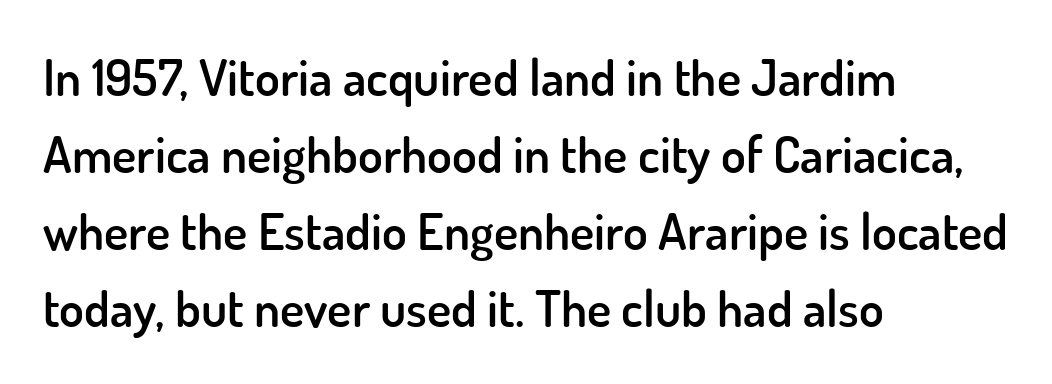
The image shows 51 px semibold sans-serif type, upright; set left-aligned, normal line spacing (1.51x), normal letter spacing, not underlined; low stroke contrast and a small x-height.
